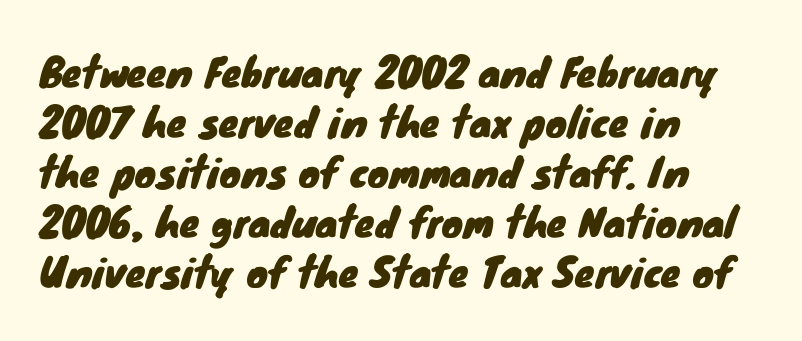
{"serif": "no", "width": "normal", "stroke_contrast": "low", "x_height": "small", "monospaced": "no", "underline": "no", "align": "left", "line_spacing": "normal", "line_spacing_ratio": 1.25, "letter_spacing": "normal", "letter_spacing_em": 0.0, "glyph_px": 40}
